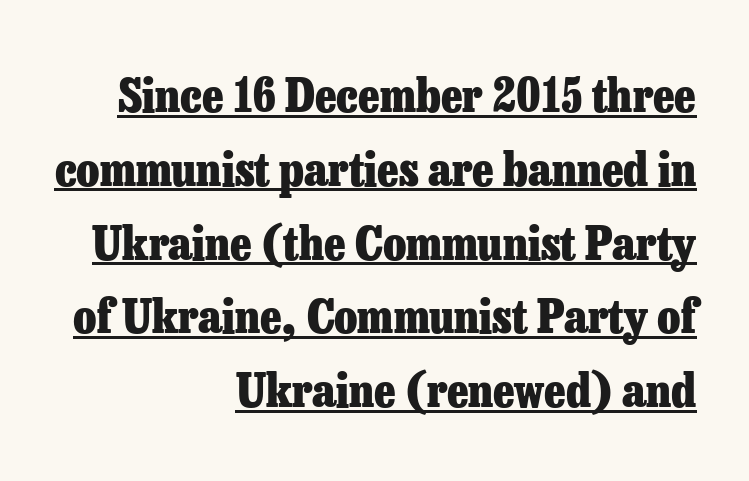
Q: Is the text bold? A: Yes.
Q: Is the text italic (slanted)? A: No, it is upright.
Q: Is the typeface a serif or a sans-serif typeface? A: Serif.
Q: Is the text underlined? A: Yes.
Q: How is the paragraph aligned? A: Right-aligned.
Q: Is the spacing between letters normal or unusually wide? A: Normal.
Q: Is the spacing between lines tight, normal or loose? A: Normal.
Q: Width (condensed, normal, or wide)? A: Normal.
Q: Stroke contrast? A: Low.
Q: x-height? A: Medium.
Q: Monospaced? A: No.
